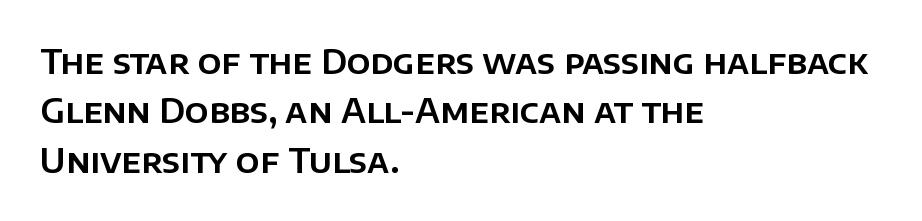
{"serif": "no", "italic": "no", "width": "normal", "stroke_contrast": "low", "x_height": "large", "monospaced": "no", "underline": "no", "align": "left", "line_spacing": "normal", "line_spacing_ratio": 1.5, "letter_spacing": "normal", "letter_spacing_em": 0.0, "glyph_px": 33}
